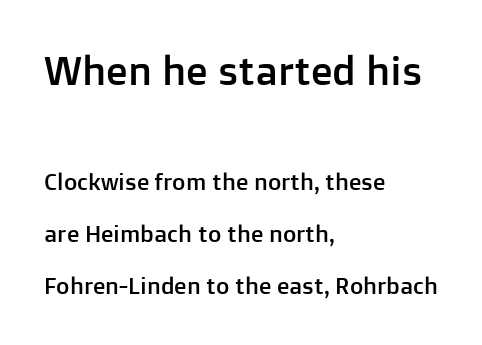
The passage shown begins with its larger block and ends with its smaller one. These lines are rendered in a variable-pitch font. Reading down the column, the eye jumps a long way to each next line. Italic? Not at all — the glyphs are vertical. A clean baseline with only descenders dipping below it. Words appear dense and cohesive because spacing is normal.
